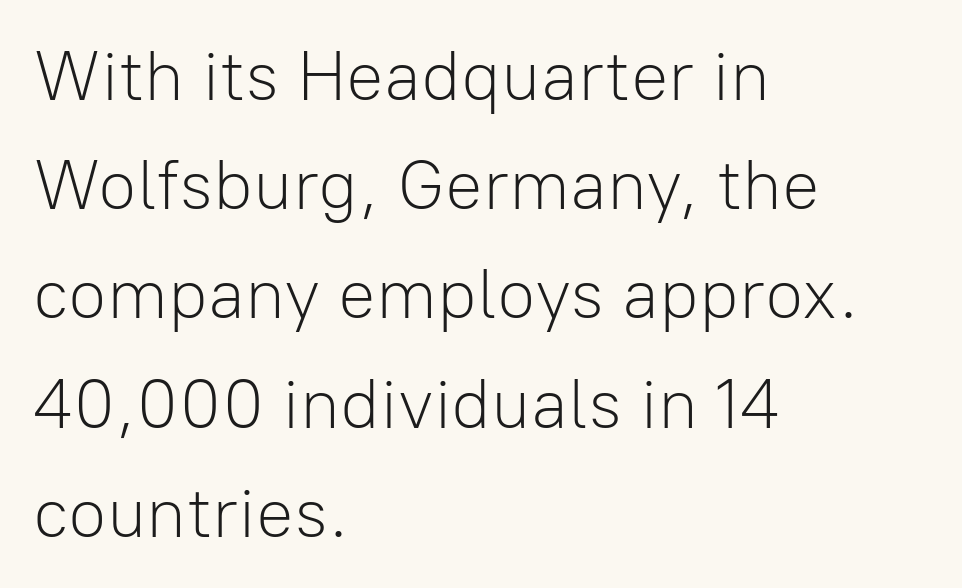
{"serif": "no", "italic": "no", "bold": "no", "weight": "light", "width": "normal", "stroke_contrast": "low", "x_height": "medium", "monospaced": "no", "underline": "no", "align": "left", "line_spacing": "normal", "line_spacing_ratio": 1.56, "letter_spacing": "normal", "letter_spacing_em": 0.0, "glyph_px": 70}
